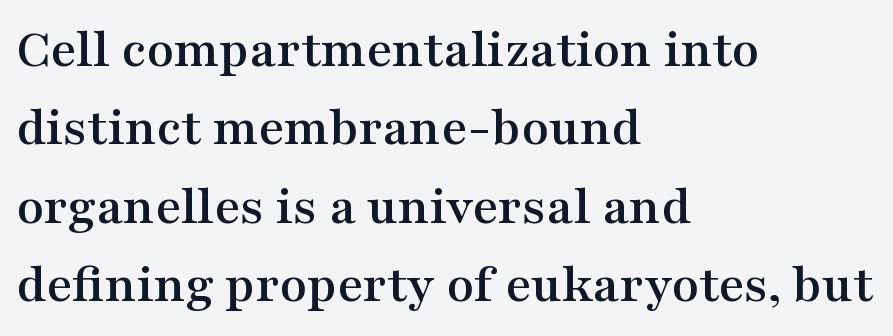
Unlike a clean sans, this face finishes its strokes with serifs. A typesetter would call this proportional, since set widths differ per character. The rendering uses a moderate line-height, typical for paragraphs. Tracking here is standard; glyphs follow each other at the usual distance. Layout note: lines flush left. A typesetter would mark this as roman, not italic.
